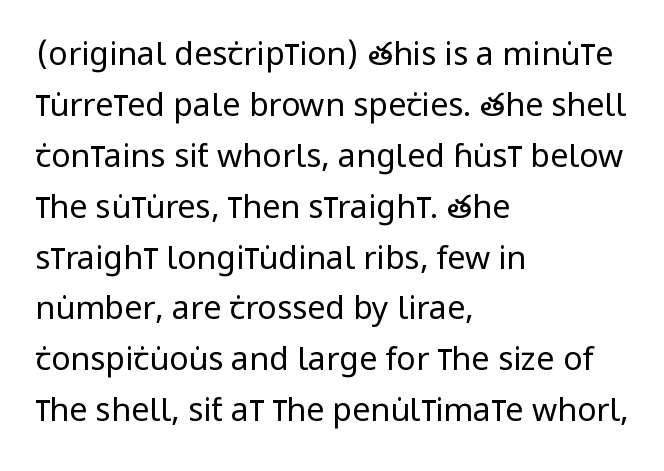
Q: Is the text bold? A: No.
Q: Is the text italic (slanted)? A: No, it is upright.
Q: Is the typeface a serif or a sans-serif typeface? A: Sans-serif.
Q: Is the text underlined? A: No.
Q: How is the paragraph aligned? A: Left-aligned.
Q: Is the spacing between letters normal or unusually wide? A: Normal.
Q: Is the spacing between lines tight, normal or loose? A: Normal.
Q: Width (condensed, normal, or wide)? A: Condensed.
Q: Stroke contrast? A: Low.
Q: x-height? A: Large.
Q: Monospaced? A: No.
